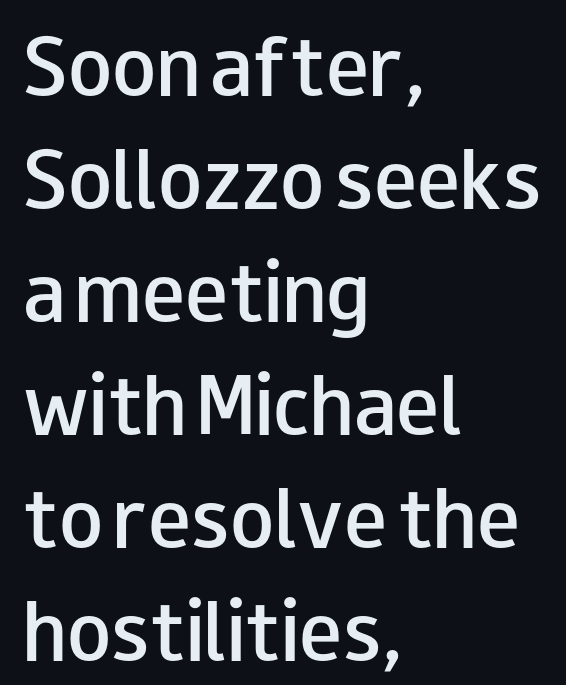
The image shows 72 px semibold, wide sans-serif type, upright; set left-aligned, normal line spacing (1.57x), normal letter spacing, not underlined; low stroke contrast and a small x-height.
